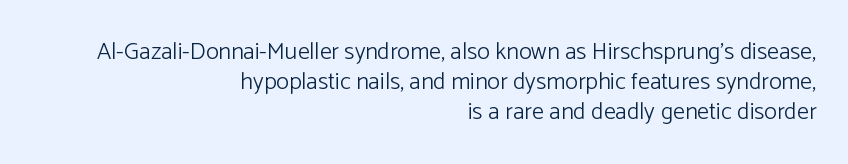
Italic? Not at all — the glyphs are vertical. Quick note: interline space is typical. No word sits above an underline. The ragged edge is on the left, which tells us the setting is flush right. The horizontal fit of the characters is conventional and even. The typeface has the unassuming heft of standard copy or less.
